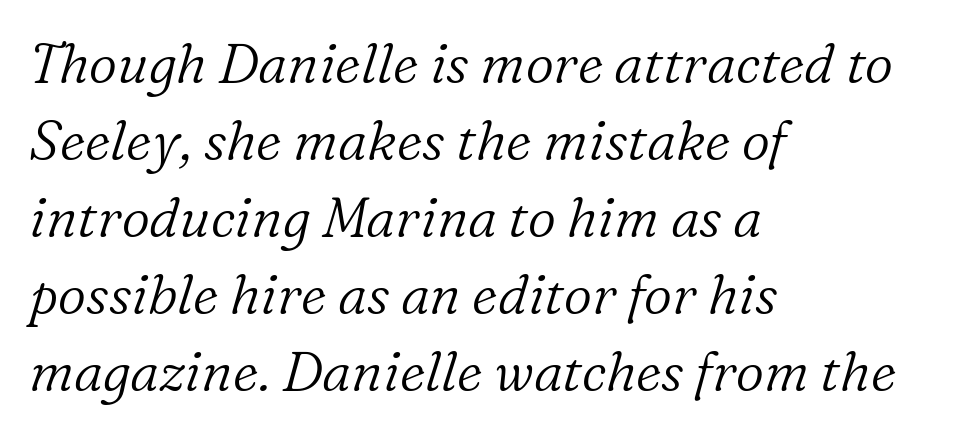
Varying glyph widths throughout — classic text-font behaviour. Typographically, this falls in the serif category. Yep, that's italic — everything's leaning. Is the letter spacing exaggerated? No — it looks like the ordinary default. Whoever set this chose a conventional vertical rhythm.
